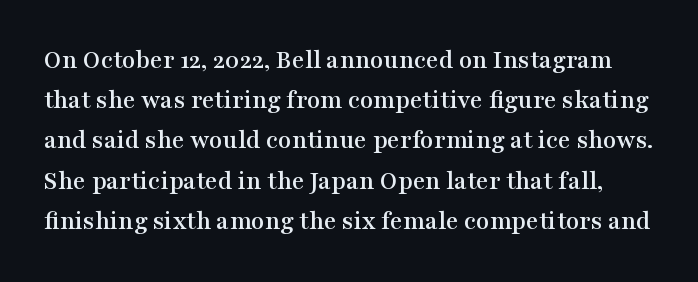
The image shows 27 px text type, upright; set normal line spacing (1.49x), normal letter spacing, not underlined.
